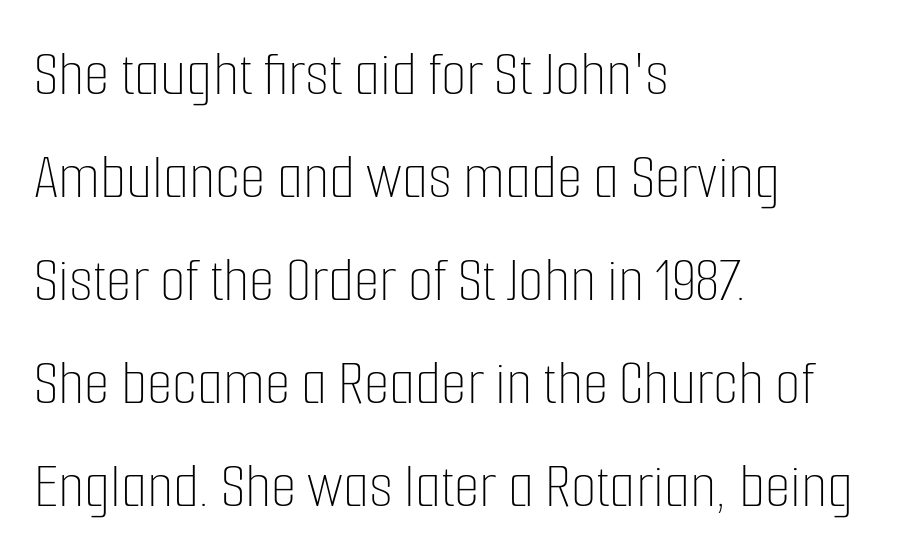
The image shows 66 px thin, condensed type, upright; set left-aligned, normal line spacing (1.56x), normal letter spacing, not underlined; low stroke contrast and a medium x-height.
